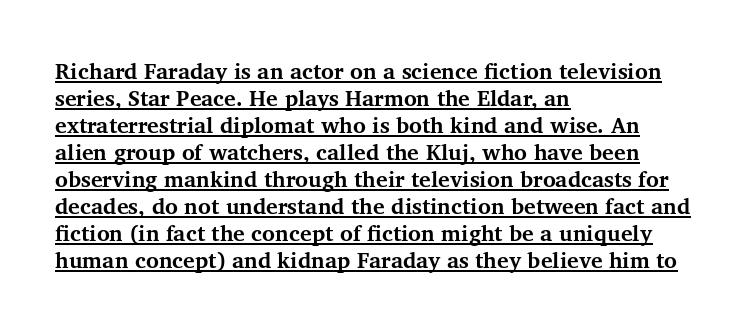
Q: Is the text bold? A: Yes.
Q: Is the text italic (slanted)? A: No, it is upright.
Q: Is the text underlined? A: Yes.
Q: How is the paragraph aligned? A: Left-aligned.
Q: Is the spacing between letters normal or unusually wide? A: Normal.
